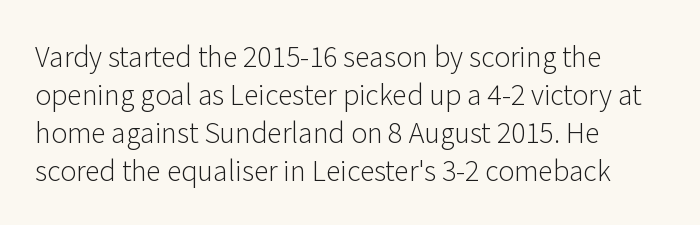
The image shows 27 px text type, upright; set left-aligned, normal line spacing (1.41x), normal letter spacing, not underlined.
